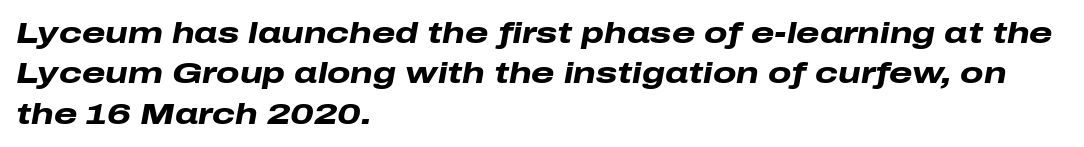
The image shows 30 px heavy, wide type, italic (leaning right); set left-aligned, normal line spacing (1.35x), normal letter spacing, not underlined; low stroke contrast and a medium x-height.
